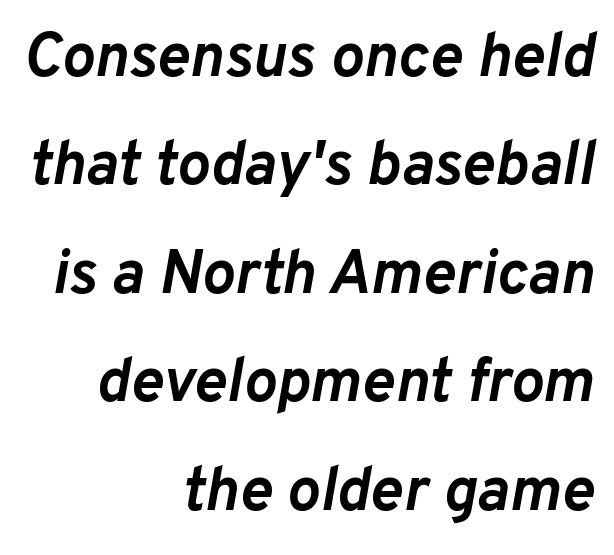
The letters sit at their default tracking, neither squeezed nor spread. The axis of the letterforms is tilted away from vertical. These lines are rendered in a variable-pitch font. Short and long lines alike share a common ending point at right. Plain, unruled lines of type.
